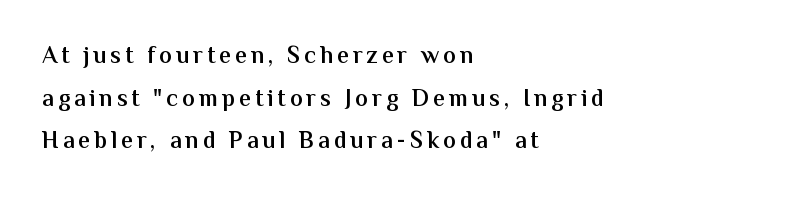
{"italic": "no", "bold": "semi", "underline": "no", "align": "left", "line_spacing_ratio": 1.78, "glyph_px": 24}
